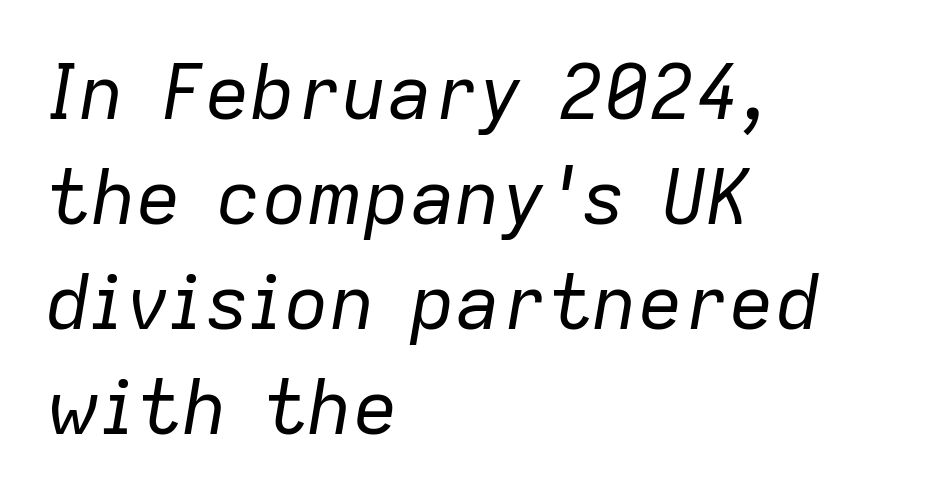
Here the designer chose a conventional face with non-uniform glyph widths. Quick note: interline space is typical. The cut favours lightness, reaching ordinary text weight at its darkest. No extra tracking has been applied to these lines. Italic: yes, the glyphs are oblique. Nobody drew a line under any word here.
